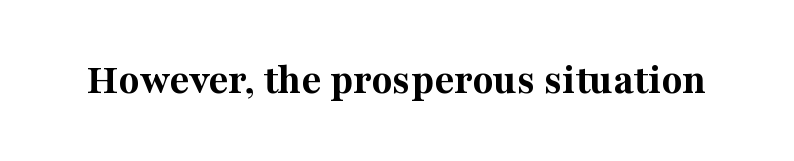
{"serif": "yes", "italic": "no", "bold": "yes", "weight": "bold", "width": "normal", "stroke_contrast": "medium", "x_height": "medium", "monospaced": "no", "underline": "no", "letter_spacing": "normal", "letter_spacing_em": 0.0, "glyph_px": 43}
